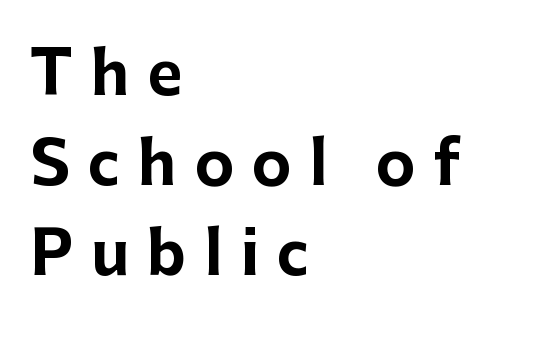
These lines are set flush left with a ragged right edge. Honestly, there is no underline to notice here at all. Italic: no, the glyphs are upright roman. Compared with typical paragraphs, the rows here are spaced about the same. The sample has been set heavy, in full bold. A typesetter would call this proportional, since set widths differ per character.
